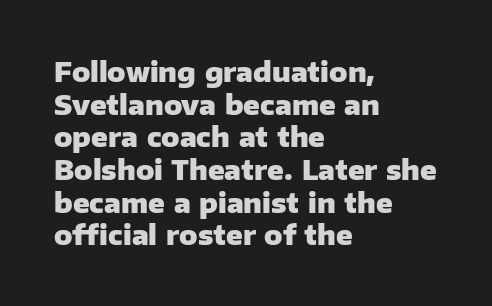
{"italic": "no", "bold": "yes", "underline": "no", "align": "left", "line_spacing_ratio": 1.21, "letter_spacing": "normal", "letter_spacing_em": 0.0, "glyph_px": 27}
